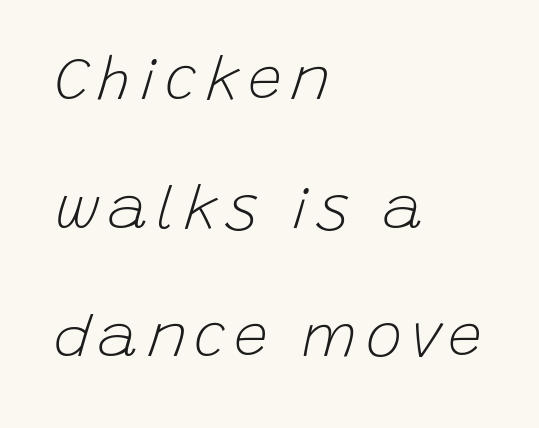
{"italic": "yes", "lean": "right", "slant_degrees": 15, "bold": "no", "weight": "light", "width": "normal", "stroke_contrast": "low", "x_height": "large", "monospaced": "no", "underline": "no", "align": "left", "line_spacing": "loose", "line_spacing_ratio": 2.11, "glyph_px": 61}
